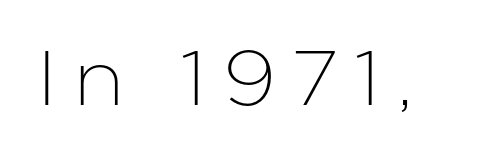
The image shows 77 px sans-serif type, upright; set unusually wide letter spacing (+0.2 em), not underlined; low stroke contrast and a medium x-height.
